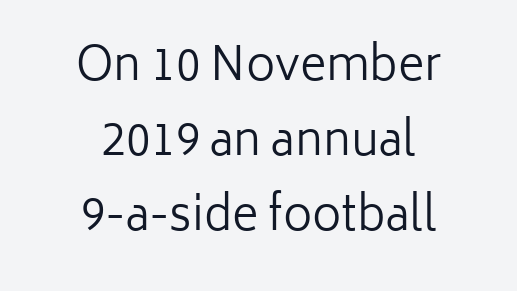
Is this a heavy cut? Hardly; it is regular or lighter. Ordinary non-slanted type is in use. The text was rendered using a sans face with plain stroke endings. Plain, unruled lines of type. Neither beginnings nor endings align; midpoints do. Inter-character spacing is left at the font's built-in metrics.
